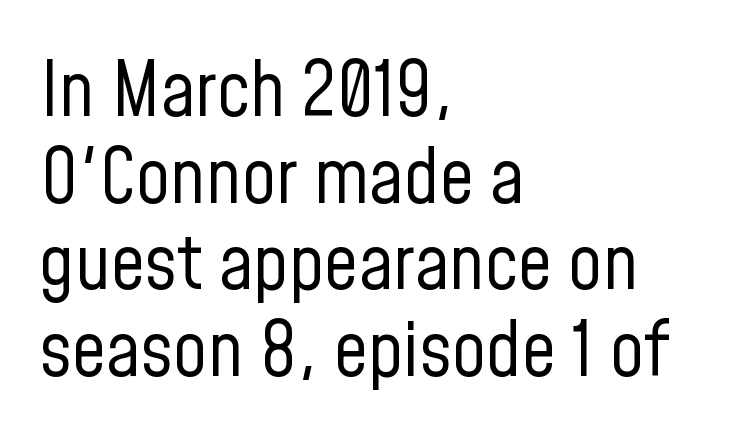
{"serif": "no", "italic": "no", "bold": "no", "weight": "regular", "width": "condensed", "stroke_contrast": "low", "x_height": "medium", "monospaced": "no", "underline": "no", "align": "left", "line_spacing": "tight", "line_spacing_ratio": 1.14, "letter_spacing": "normal", "letter_spacing_em": 0.0, "glyph_px": 76}
